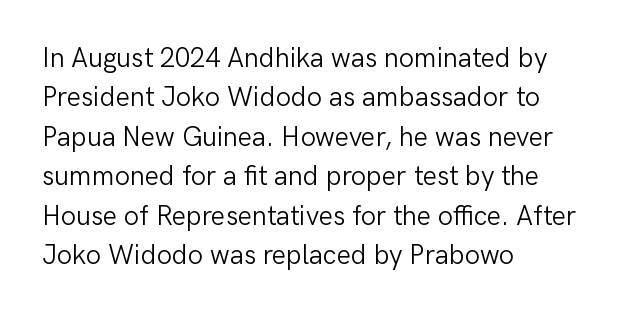
Quick note: not italic, upright. Is the stroke heavy? The answer is a plain regular-or-lighter. The setting favours the left margin, as ordinary paragraphs usually do. Has an underline been added? It has not. Tracking here is standard; glyphs follow each other at the usual distance. Line spacing here is normal.
